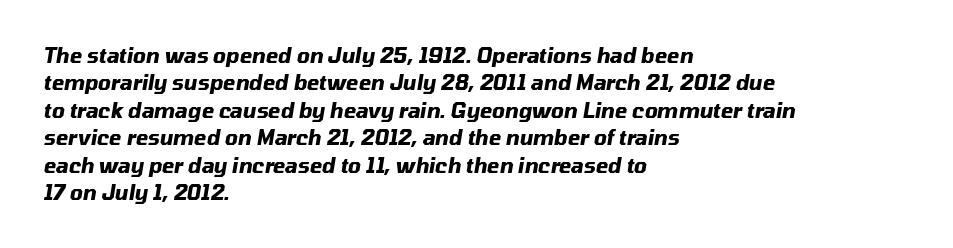
Q: Is the text bold? A: Yes.
Q: Is the text italic (slanted)? A: Yes, it leans right by about 10 degrees.
Q: Is the text underlined? A: No.
Q: How is the paragraph aligned? A: Left-aligned.
Q: Is the spacing between letters normal or unusually wide? A: Normal.
Q: Is the spacing between lines tight, normal or loose? A: Normal.
